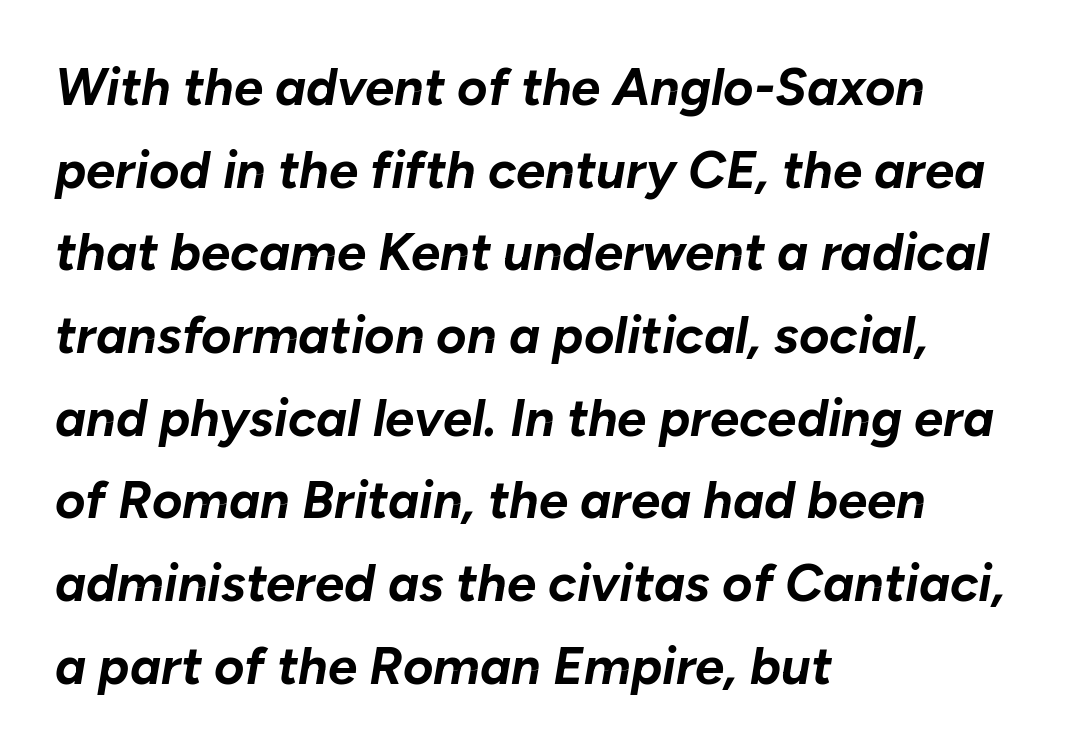
The image shows 52 px bold type, italic (leaning right); set left-aligned, normal line spacing (1.59x), normal letter spacing, not underlined; low stroke contrast and a medium x-height.
